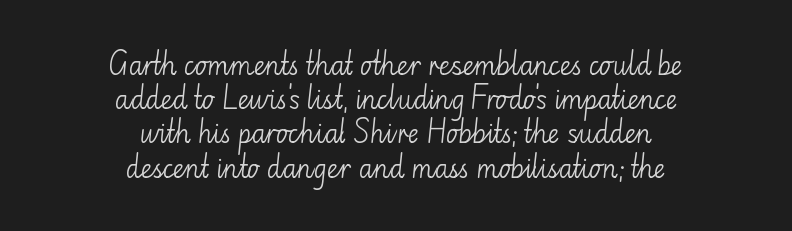
{"bold": "no", "underline": "no", "align": "center", "line_spacing": "normal", "line_spacing_ratio": 1.37, "letter_spacing": "normal", "letter_spacing_em": 0.0, "glyph_px": 25}
